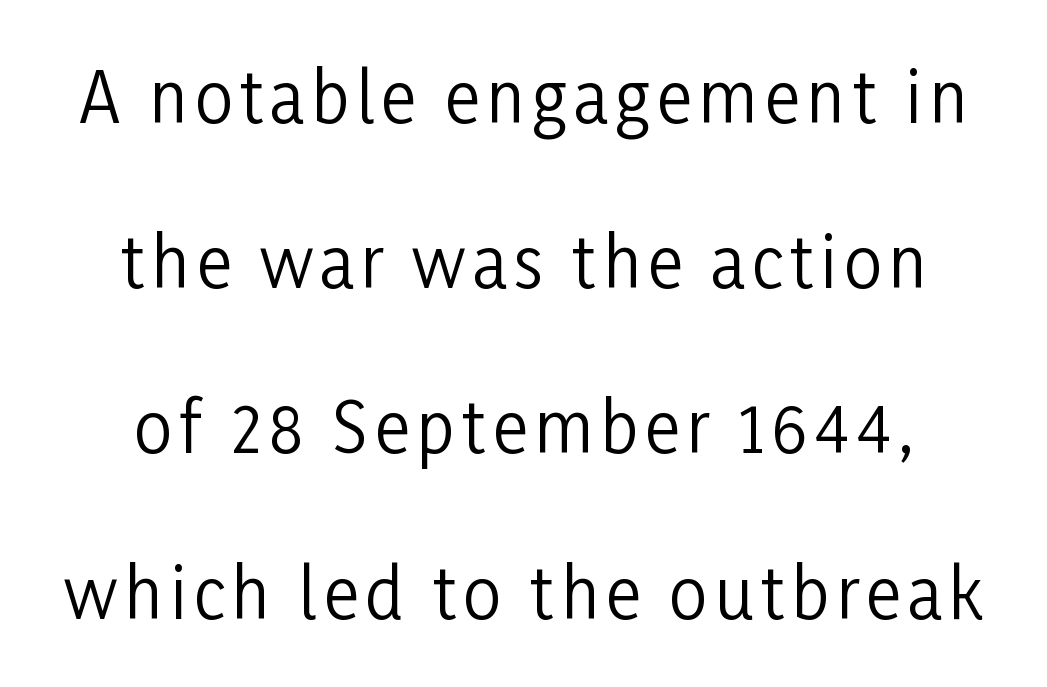
The image shows 68 px regular-weight, condensed sans-serif type, upright; set loose line spacing (2.43x), not underlined; low stroke contrast and a medium x-height.
